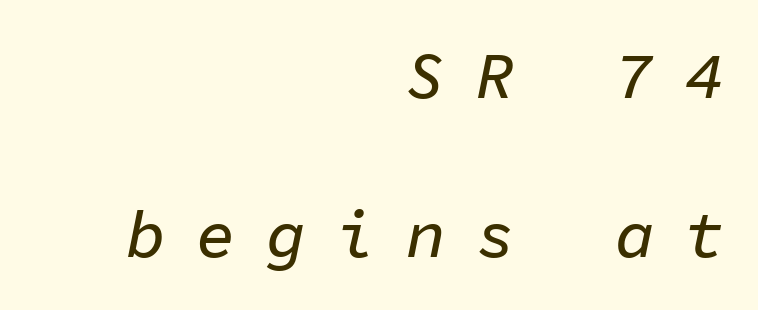
Q: Is the text italic (slanted)? A: Yes, it leans right by about 11 degrees.
Q: Is the text underlined? A: No.
Q: How is the paragraph aligned? A: Right-aligned.
Q: Is the spacing between letters normal or unusually wide? A: Unusually wide.
Q: Is the spacing between lines tight, normal or loose? A: Loose.
Q: Width (condensed, normal, or wide)? A: Normal.
Q: Stroke contrast? A: Low.
Q: x-height? A: Medium.
Q: Monospaced? A: Yes.
